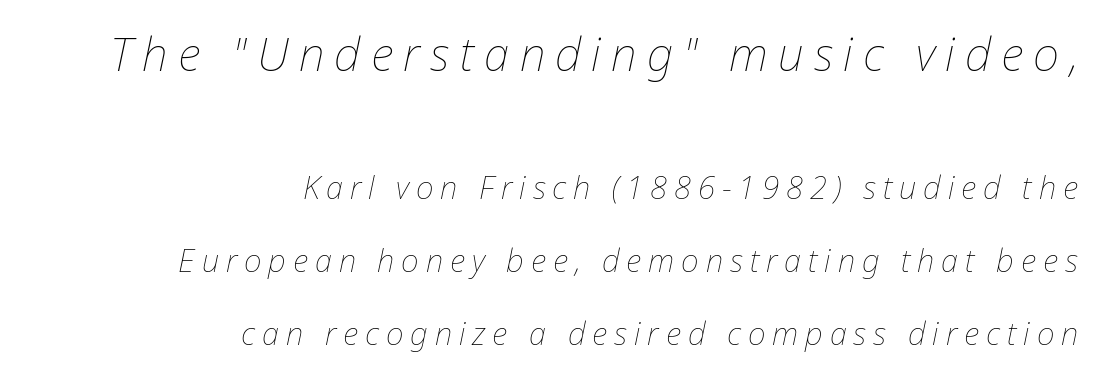
The image shows 46 px thin type, italic (leaning right); set right-aligned, loose line spacing (2.34x), unusually wide letter spacing (+0.22 em), not underlined; the first (top) block is 1.48x larger; low stroke contrast and a medium x-height.
